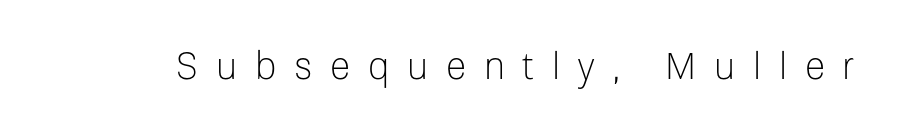
Posture: straight, roman, zero tilt. Descenders are the only things crossing below the line. Short note: letters widely spaced. A typesetter would call this proportional, since set widths differ per character. The characters are drawn with everyday or finer stroke widths. A sans-serif font was chosen for this passage.
